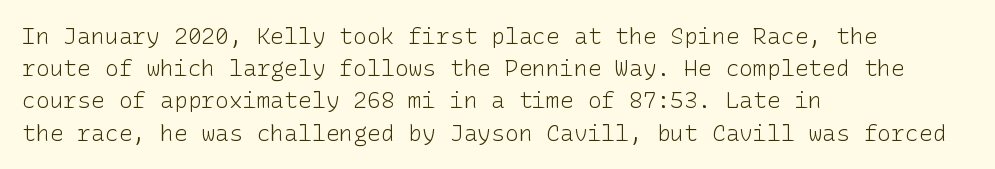
The image shows 23 px text type, upright; set left-aligned, normal line spacing (1.4x), normal letter spacing, not underlined.
